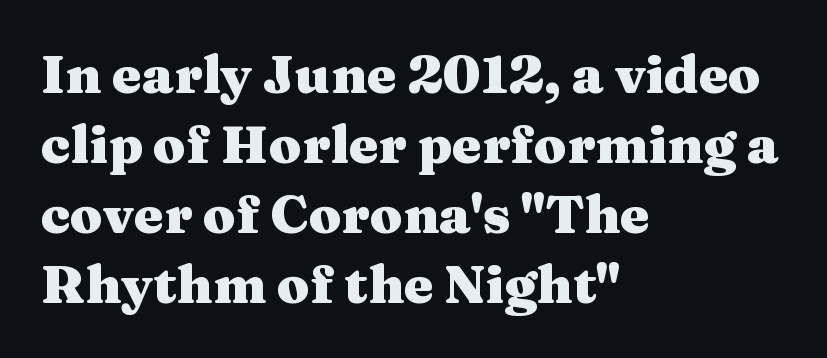
Q: Is the text bold? A: Yes.
Q: Is the text italic (slanted)? A: No, it is upright.
Q: Is the typeface a serif or a sans-serif typeface? A: Serif.
Q: Is the text underlined? A: No.
Q: How is the paragraph aligned? A: Left-aligned.
Q: Is the spacing between letters normal or unusually wide? A: Normal.
Q: Is the spacing between lines tight, normal or loose? A: Normal.
Q: Width (condensed, normal, or wide)? A: Wide.
Q: Stroke contrast? A: Medium.
Q: x-height? A: Medium.
Q: Monospaced? A: No.
